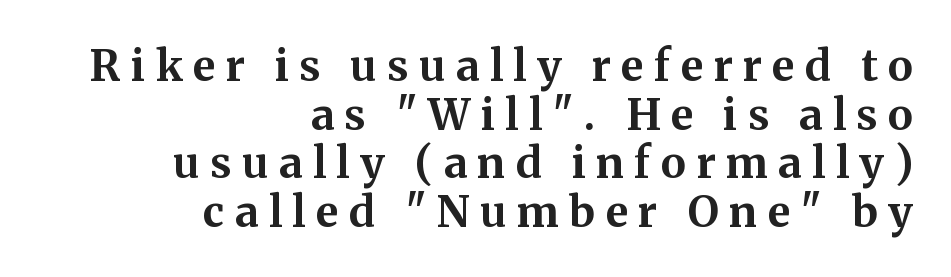
Q: Is the text bold? A: Yes.
Q: Is the text italic (slanted)? A: No, it is upright.
Q: Is the typeface a serif or a sans-serif typeface? A: Serif.
Q: Is the text underlined? A: No.
Q: How is the paragraph aligned? A: Right-aligned.
Q: Is the spacing between letters normal or unusually wide? A: Unusually wide.
Q: Is the spacing between lines tight, normal or loose? A: Tight.
Q: Width (condensed, normal, or wide)? A: Normal.
Q: Stroke contrast? A: Medium.
Q: x-height? A: Medium.
Q: Monospaced? A: No.
